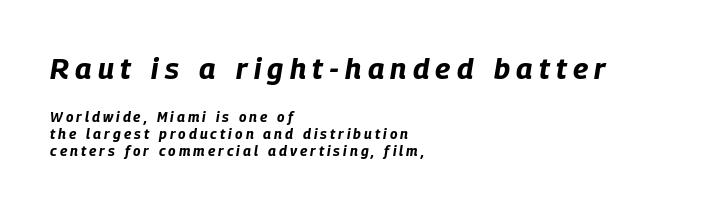
{"italic": "yes", "lean": "right", "slant_degrees": 9, "bold": "yes", "weight": "bold", "width": "condensed", "stroke_contrast": "low", "x_height": "large", "monospaced": "no", "underline": "no", "align": "left", "line_spacing_ratio": 1.21, "letter_spacing": "wide", "letter_spacing_em": 0.22, "larger_block": "first", "size_ratio": 2.07, "glyph_px": 29}
